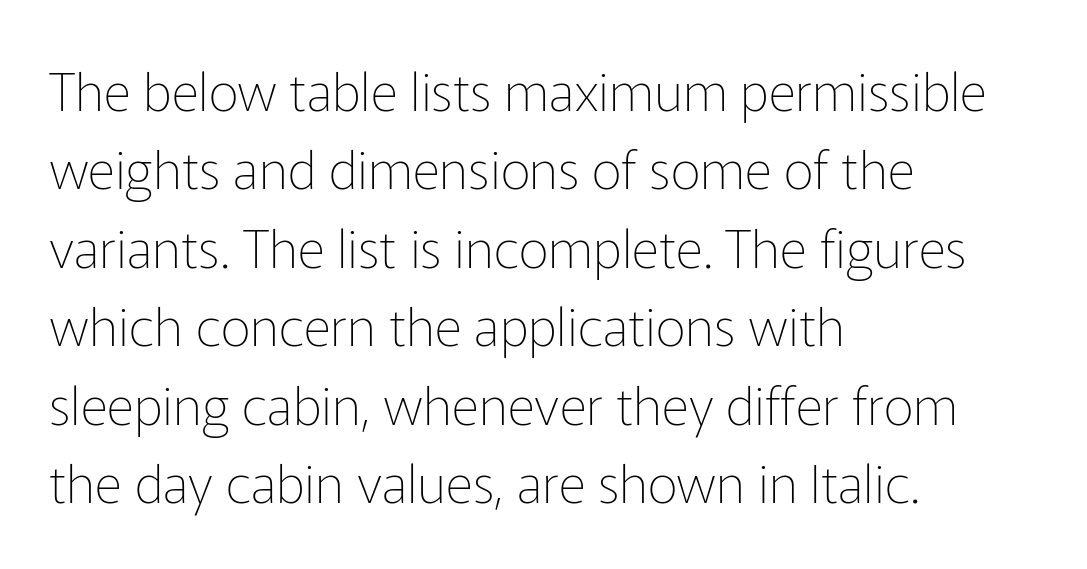
{"serif": "no", "italic": "no", "bold": "no", "weight": "thin", "width": "normal", "stroke_contrast": "low", "x_height": "medium", "monospaced": "no", "underline": "no", "align": "left", "line_spacing": "normal", "line_spacing_ratio": 1.48, "letter_spacing": "normal", "letter_spacing_em": 0.0, "glyph_px": 53}
